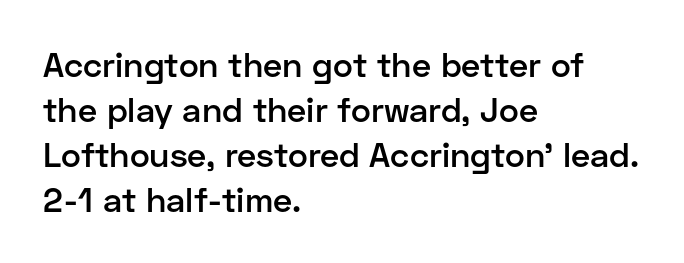
Typographically, this falls in the sans-serif category. No extra tracking has been applied to these lines. Posture: straight, roman, zero tilt. Lines of text with bare space underneath.
